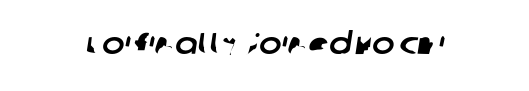
Q: Is the typeface a serif or a sans-serif typeface? A: Sans-serif.
Q: Is the text underlined? A: No.
Q: Is the spacing between letters normal or unusually wide? A: Normal.
Q: Width (condensed, normal, or wide)? A: Normal.
Q: Stroke contrast? A: Low.
Q: x-height? A: Large.
Q: Monospaced? A: No.
